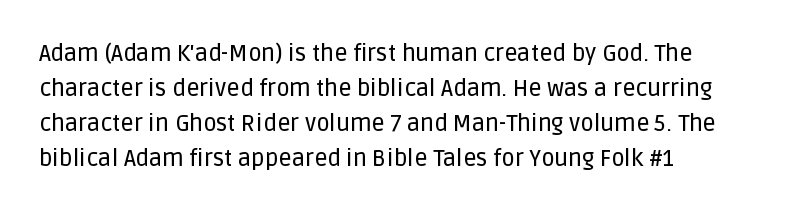
The image shows 23 px text type, upright; set left-aligned, normal line spacing (1.52x), normal letter spacing, not underlined.
